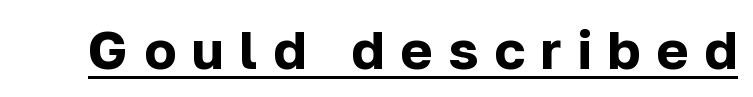
{"serif": "no", "italic": "no", "bold": "yes", "weight": "bold", "width": "normal", "stroke_contrast": "low", "x_height": "medium", "monospaced": "no", "underline": "yes", "letter_spacing": "wide", "letter_spacing_em": 0.29, "glyph_px": 54}
